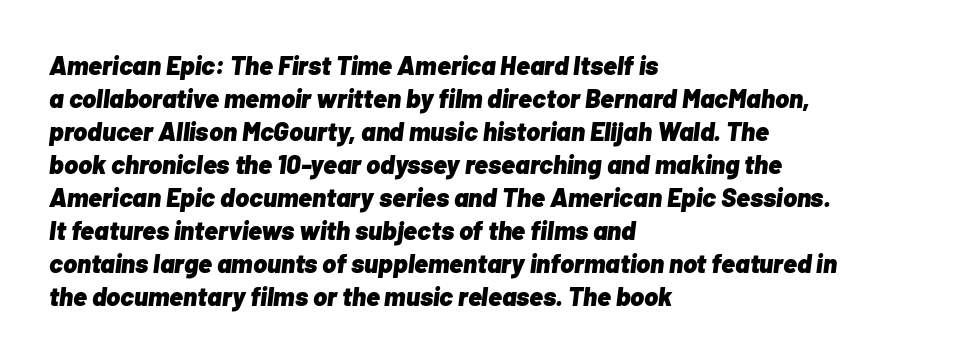
Reading down the block, your eye returns to a fixed left position each line. Each new line begins a customary step beneath the previous one. A dark, heavy texture on the line: the type is bold. A bare baseline throughout the passage. The passage shown has conventional tracking throughout.
